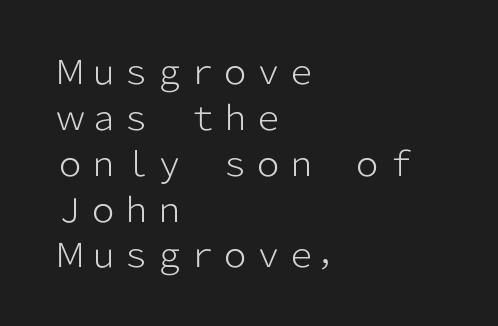
The image shows 33 px light sans-serif type, upright; set left-aligned, normal line spacing (1.39x), normal letter spacing, not underlined; low stroke contrast and a medium x-height.
